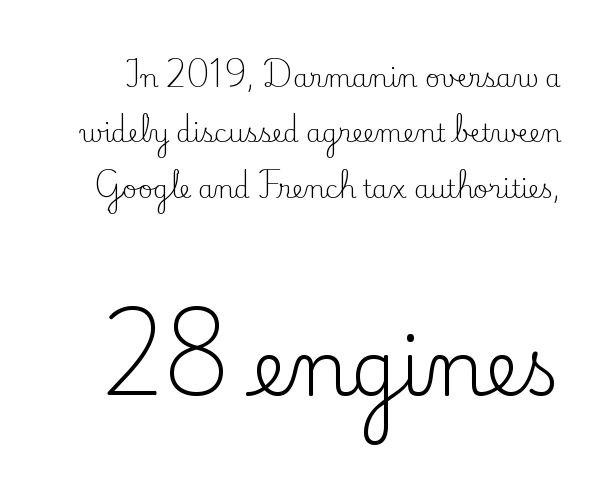
Q: Is the text bold? A: No.
Q: Is the text italic (slanted)? A: No, it is upright.
Q: Is the text underlined? A: No.
Q: Is the spacing between letters normal or unusually wide? A: Normal.
Q: Is the spacing between lines tight, normal or loose? A: Loose.
Q: Which block of text is set in a larger size, the first (top) or the second (bottom)? A: The second (bottom) one.
Q: Width (condensed, normal, or wide)? A: Normal.
Q: Stroke contrast? A: Low.
Q: x-height? A: Small.
Q: Monospaced? A: No.
